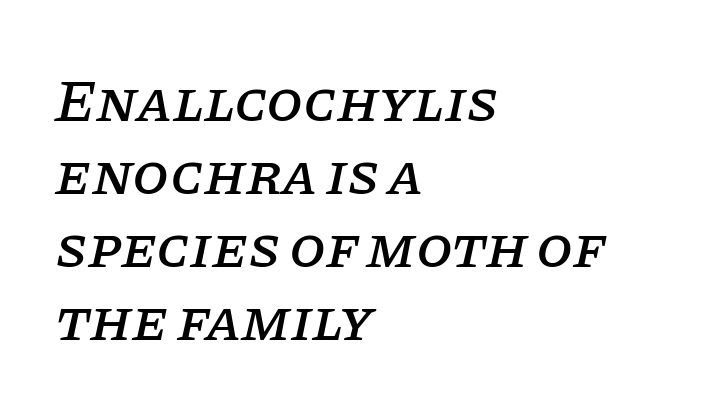
{"serif": "yes", "italic": "yes", "lean": "right", "slant_degrees": 11, "width": "normal", "stroke_contrast": "low", "x_height": "large", "monospaced": "no", "underline": "no", "align": "left", "line_spacing_ratio": 1.24, "letter_spacing": "normal", "letter_spacing_em": 0.0, "glyph_px": 59}
